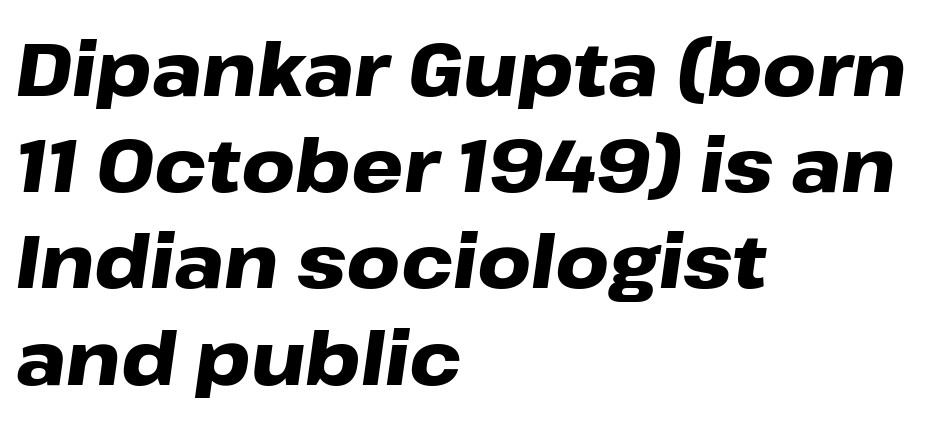
The image shows 74 px heavy, wide type, italic (leaning right); set left-aligned, normal line spacing (1.3x), normal letter spacing, not underlined; low stroke contrast and a medium x-height.
